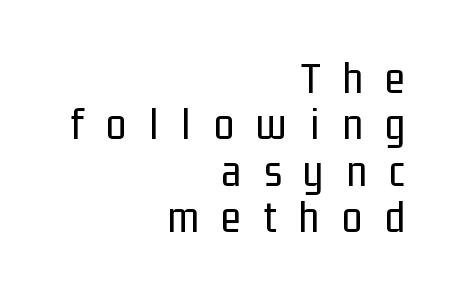
{"serif": "no", "italic": "no", "bold": "no", "weight": "regular", "width": "condensed", "stroke_contrast": "low", "x_height": "medium", "monospaced": "no", "underline": "no", "align": "right", "line_spacing": "tight", "line_spacing_ratio": 1.01, "letter_spacing": "wide", "letter_spacing_em": 0.49, "glyph_px": 46}
